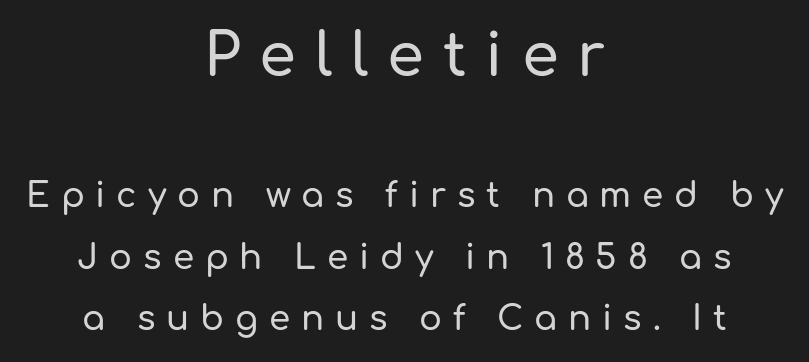
The image shows 59 px sans-serif type, upright; set centered, line spacing 1.8x, unusually wide letter spacing (+0.32 em), not underlined; the first (top) block is 1.74x larger; low stroke contrast and a medium x-height.
